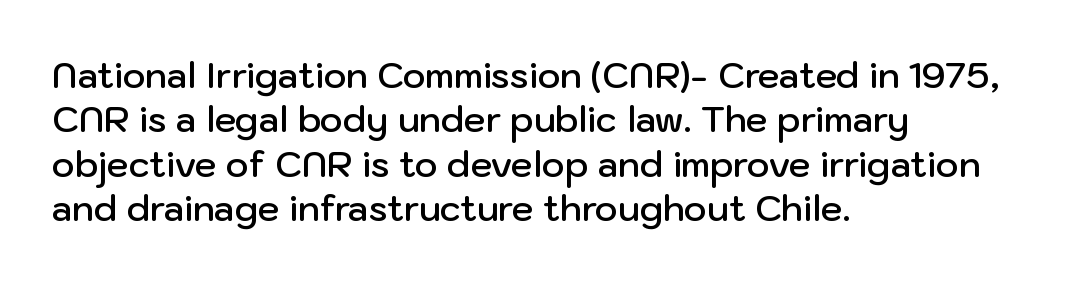
In CSS terms this would be text-align: left. The passage shown is semibold, sitting just below true bold. The typeface chosen for these lines omits serifs. Glance below the letters and you will spot only blank space.
